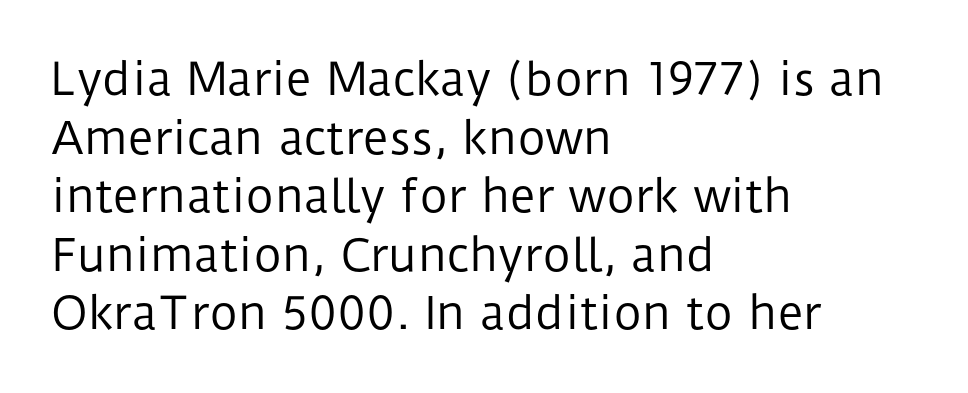
{"serif": "no", "italic": "no", "bold": "no", "weight": "regular", "width": "normal", "stroke_contrast": "low", "x_height": "medium", "monospaced": "no", "underline": "no", "align": "left", "line_spacing": "normal", "line_spacing_ratio": 1.33, "letter_spacing": "normal", "letter_spacing_em": 0.0, "glyph_px": 44}
